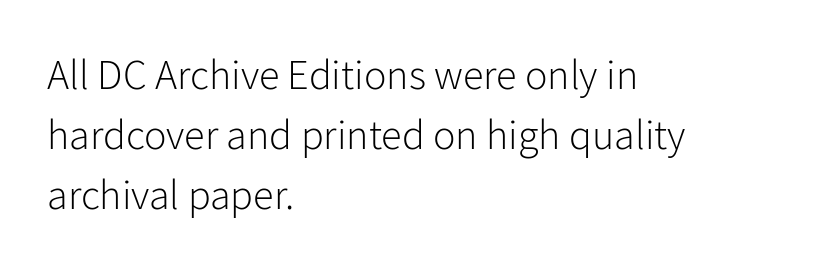
The image shows 42 px light sans-serif type, upright; set left-aligned, normal line spacing (1.43x), normal letter spacing, not underlined; low stroke contrast and a medium x-height.
